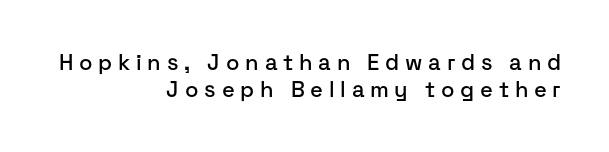
Horizontally, the lines are justified to the trailing edge only. Upright lettering throughout. Compared with typical body copy, the letter spacing here is much looser. No word sits above an underline.
